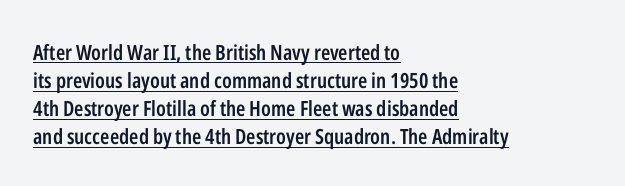
{"italic": "no", "bold": "semi", "underline": "yes", "align": "left", "line_spacing": "normal", "line_spacing_ratio": 1.34, "letter_spacing": "normal", "letter_spacing_em": 0.0, "glyph_px": 21}
